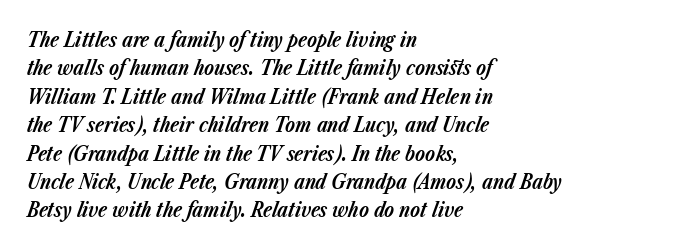
It's the slanting kind of type. Check under the words: just untouched page. Summary of vertical rhythm: regular, with standard interline spacing. The typesetter chose a ragged-right arrangement here.
